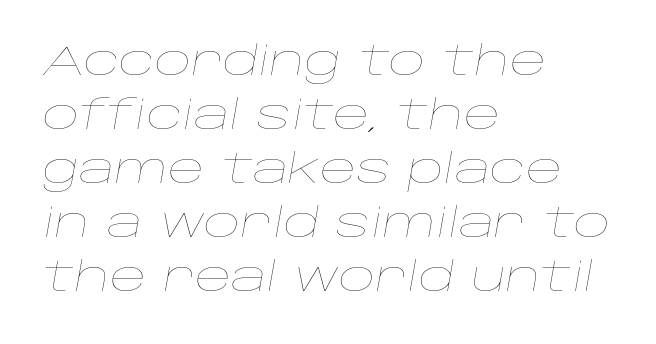
Leftover space on each line is placed entirely after the last word. Inter-character spacing is left at the font's built-in metrics. Looks like regular typesetting: each glyph gets only the width it needs. A clean baseline with only descenders dipping below it. Notice how the stems are inclined rather than vertical — that's the hallmark of italics.
